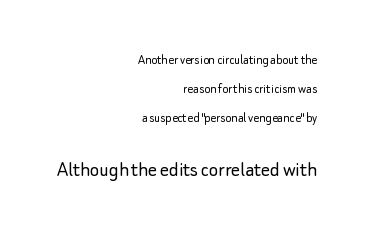
The image shows 22 px text type, upright; set right-aligned, loose line spacing (2.08x), normal letter spacing, not underlined; the second (bottom) block is 1.57x larger.
